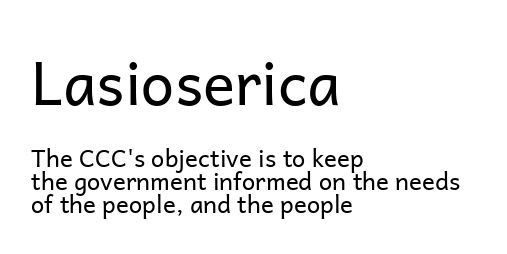
{"serif": "no", "italic": "no", "bold": "no", "weight": "regular", "width": "normal", "stroke_contrast": "low", "x_height": "medium", "monospaced": "no", "underline": "no", "align": "left", "line_spacing": "tight", "line_spacing_ratio": 0.96, "letter_spacing": "normal", "letter_spacing_em": 0.0, "larger_block": "first", "size_ratio": 2.5, "glyph_px": 60}
